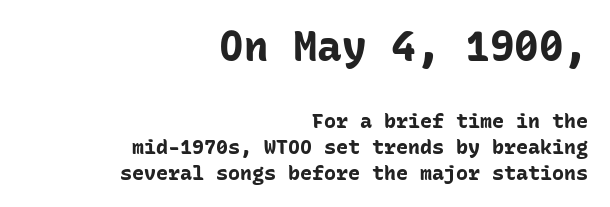
Q: Is the text bold? A: Yes.
Q: Is the text italic (slanted)? A: No, it is upright.
Q: Is the typeface a serif or a sans-serif typeface? A: Sans-serif.
Q: Is the text underlined? A: No.
Q: How is the paragraph aligned? A: Right-aligned.
Q: Is the spacing between letters normal or unusually wide? A: Normal.
Q: Is the spacing between lines tight, normal or loose? A: Normal.
Q: Which block of text is set in a larger size, the first (top) or the second (bottom)? A: The first (top) one.
Q: Width (condensed, normal, or wide)? A: Normal.
Q: Stroke contrast? A: Low.
Q: x-height? A: Medium.
Q: Monospaced? A: Yes.
